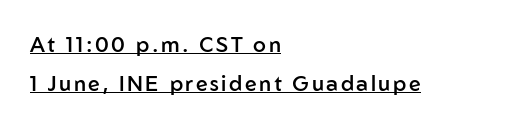
{"italic": "no", "bold": "semi", "underline": "yes", "align": "left", "line_spacing_ratio": 1.84, "glyph_px": 21}
